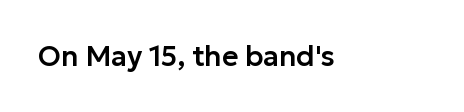
Q: Is the text italic (slanted)? A: No, it is upright.
Q: Is the typeface a serif or a sans-serif typeface? A: Sans-serif.
Q: Is the text underlined? A: No.
Q: Is the spacing between letters normal or unusually wide? A: Normal.
Q: Width (condensed, normal, or wide)? A: Normal.
Q: Stroke contrast? A: Low.
Q: x-height? A: Medium.
Q: Monospaced? A: No.
